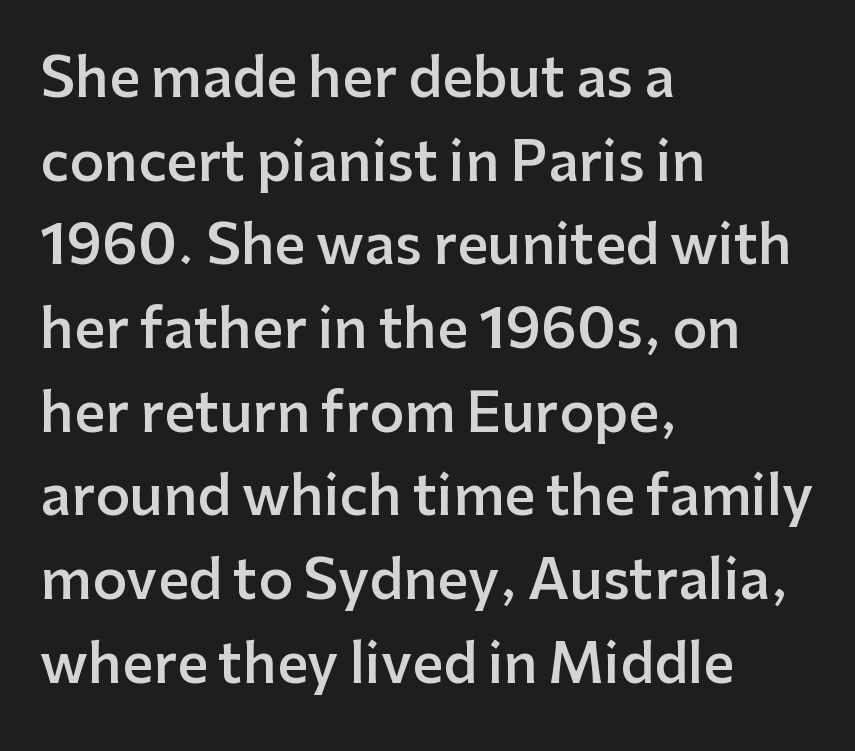
Upright lettering throughout. Grotesque or geometric, the face here clearly has no serifs. You could not count columns in this text — the font is proportionally spaced. Regular leading.
